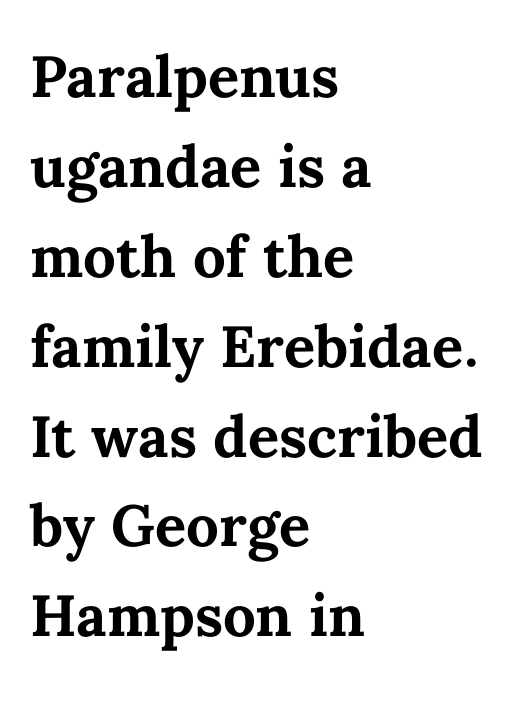
Line spacing here is normal. Note the varied advance widths — an 'i' is clearly narrower than an 'm'. Summary of weight: heavy, a full bold. The font's upright variant was chosen for this text. All the whitespace from short lines collects on the right.
